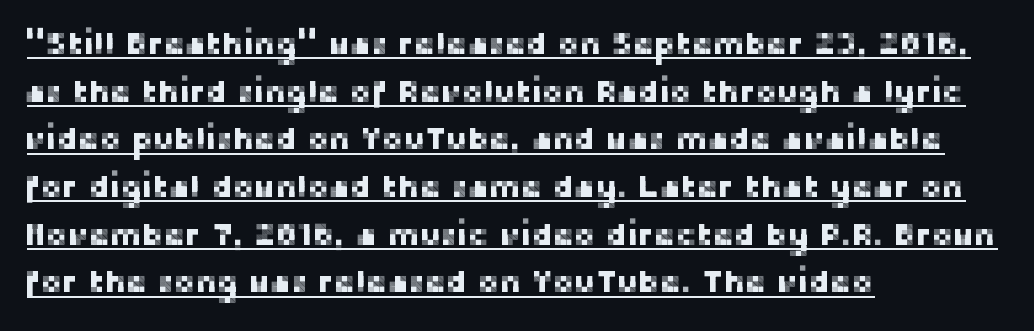
{"serif": "no", "italic": "no", "width": "normal", "stroke_contrast": "low", "x_height": "medium", "monospaced": "no", "underline": "yes", "align": "left", "line_spacing": "normal", "line_spacing_ratio": 1.49, "letter_spacing": "normal", "letter_spacing_em": 0.0, "glyph_px": 32}
